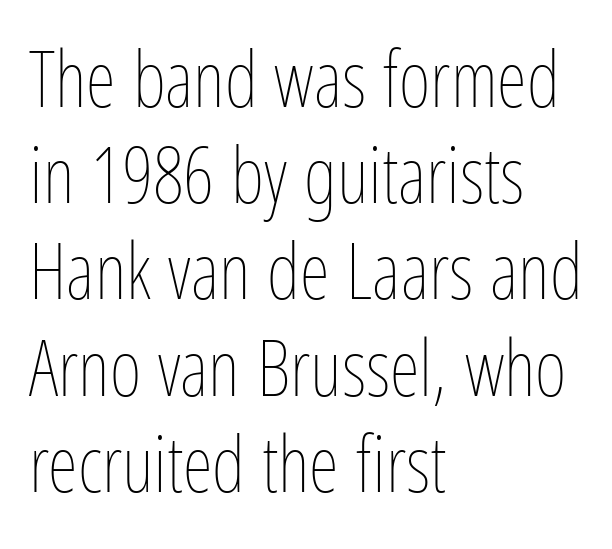
Q: Is the text bold? A: No.
Q: Is the text italic (slanted)? A: No, it is upright.
Q: Is the text underlined? A: No.
Q: How is the paragraph aligned? A: Left-aligned.
Q: Is the spacing between letters normal or unusually wide? A: Normal.
Q: Is the spacing between lines tight, normal or loose? A: Normal.
Q: Width (condensed, normal, or wide)? A: Condensed.
Q: Stroke contrast? A: Low.
Q: x-height? A: Medium.
Q: Monospaced? A: No.
